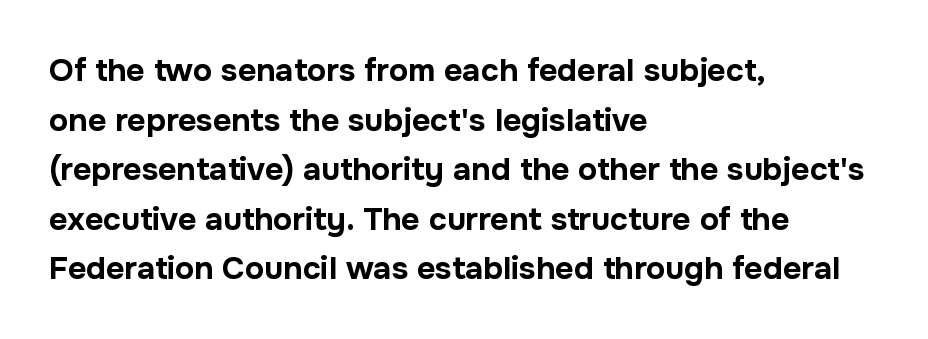
These lines keep a tight, regular rhythm from letter to letter. The block of text has a typical density, with ordinary space between rows. The ragged edge is on the right, which tells us the setting is flush left. Words float on clear page, feet unadorned. The strokes are fattened all the way to bold.
